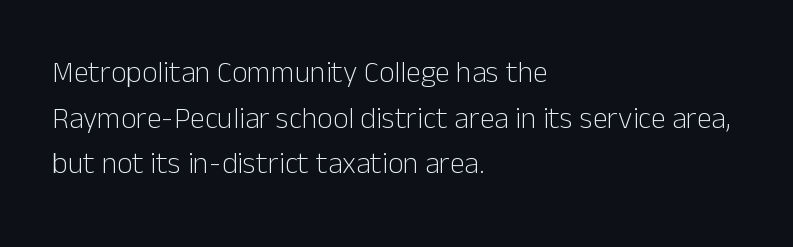
Q: Is the text bold? A: No.
Q: Is the text italic (slanted)? A: No, it is upright.
Q: Is the typeface a serif or a sans-serif typeface? A: Sans-serif.
Q: Is the text underlined? A: No.
Q: How is the paragraph aligned? A: Left-aligned.
Q: Is the spacing between letters normal or unusually wide? A: Normal.
Q: Is the spacing between lines tight, normal or loose? A: Normal.
Q: Width (condensed, normal, or wide)? A: Normal.
Q: Stroke contrast? A: Low.
Q: x-height? A: Medium.
Q: Monospaced? A: No.
